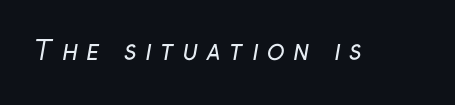
This rendering widens character spacing well past its baseline value. Heft: none added — not bold. The specimen omits any rule beneath the text block's lines.
